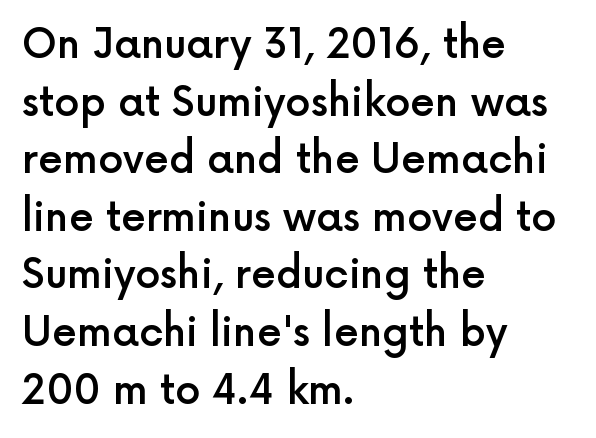
{"serif": "no", "italic": "no", "bold": "semi", "weight": "semibold", "width": "normal", "x_height": "medium", "monospaced": "no", "underline": "no", "align": "left", "line_spacing": "normal", "line_spacing_ratio": 1.44, "letter_spacing": "normal", "letter_spacing_em": 0.0, "glyph_px": 40}
